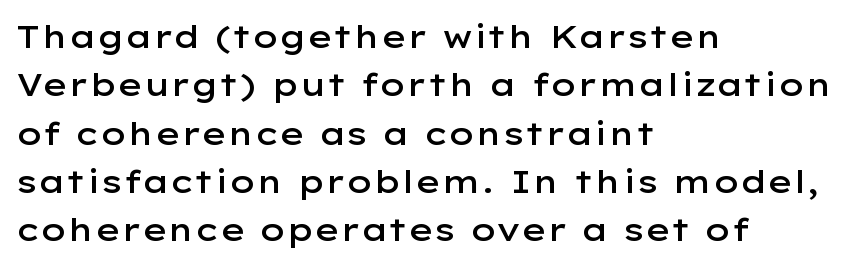
Q: Is the text bold? A: Semi-bold.
Q: Is the text italic (slanted)? A: No, it is upright.
Q: Is the typeface a serif or a sans-serif typeface? A: Sans-serif.
Q: Is the text underlined? A: No.
Q: How is the paragraph aligned? A: Left-aligned.
Q: Is the spacing between letters normal or unusually wide? A: Normal.
Q: Is the spacing between lines tight, normal or loose? A: Normal.
Q: Width (condensed, normal, or wide)? A: Wide.
Q: Stroke contrast? A: Low.
Q: x-height? A: Medium.
Q: Monospaced? A: No.
